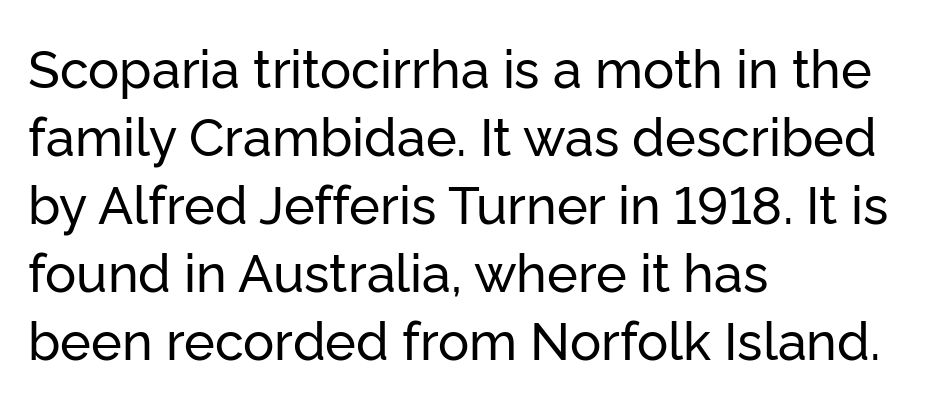
Q: Is the text italic (slanted)? A: No, it is upright.
Q: Is the typeface a serif or a sans-serif typeface? A: Sans-serif.
Q: Is the text underlined? A: No.
Q: How is the paragraph aligned? A: Left-aligned.
Q: Is the spacing between letters normal or unusually wide? A: Normal.
Q: Is the spacing between lines tight, normal or loose? A: Normal.
Q: Width (condensed, normal, or wide)? A: Normal.
Q: Stroke contrast? A: Low.
Q: x-height? A: Medium.
Q: Monospaced? A: No.
